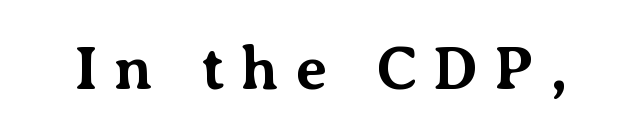
The image shows 62 px bold serif type, upright; set unusually wide letter spacing (+0.26 em), not underlined; medium stroke contrast and a medium x-height.
